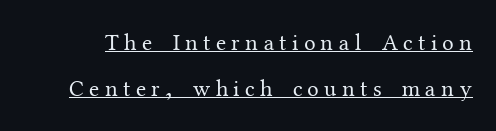
Q: Is the text bold? A: No.
Q: Is the text italic (slanted)? A: No, it is upright.
Q: Is the text underlined? A: Yes.
Q: Is the spacing between letters normal or unusually wide? A: Unusually wide.
Q: Is the spacing between lines tight, normal or loose? A: Loose.
